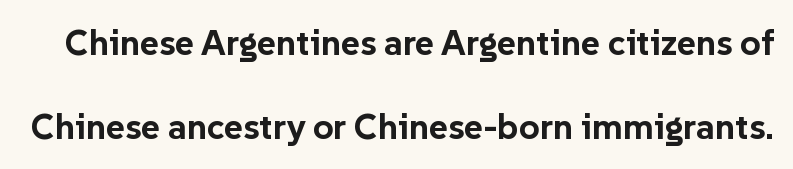
Q: Is the text bold? A: Yes.
Q: Is the text italic (slanted)? A: No, it is upright.
Q: Is the typeface a serif or a sans-serif typeface? A: Sans-serif.
Q: Is the text underlined? A: No.
Q: Is the spacing between letters normal or unusually wide? A: Normal.
Q: Is the spacing between lines tight, normal or loose? A: Loose.
Q: Width (condensed, normal, or wide)? A: Normal.
Q: Stroke contrast? A: Low.
Q: x-height? A: Medium.
Q: Monospaced? A: No.
